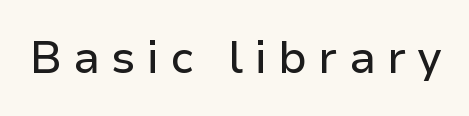
This is sans-serif lettering, the kind often seen on screens and signage. The passage shown has open, widely tracked lettering throughout. Words float on clear page, feet unadorned. This is roman type, the default non-slanted kind.
